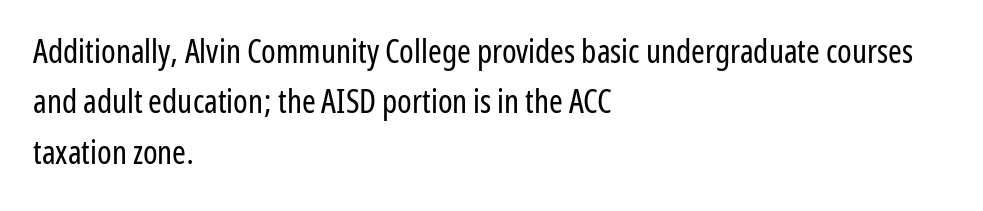
{"serif": "no", "italic": "no", "bold": "no", "weight": "regular", "width": "condensed", "stroke_contrast": "low", "x_height": "medium", "monospaced": "no", "underline": "no", "align": "left", "line_spacing": "normal", "line_spacing_ratio": 1.53, "letter_spacing": "normal", "letter_spacing_em": 0.0, "glyph_px": 33}
